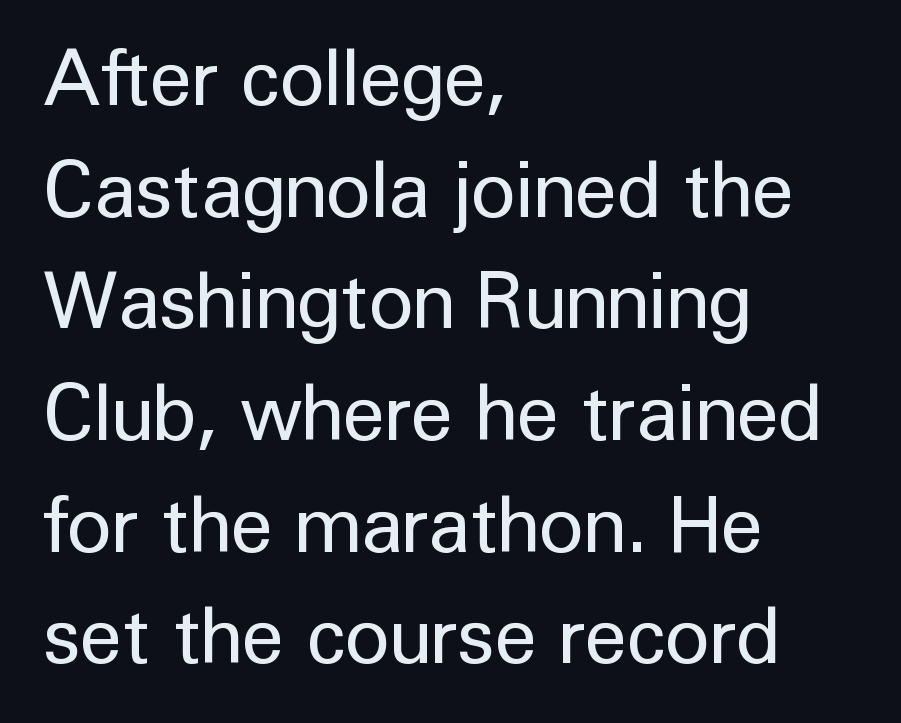
Unlike italic type, these characters show no tilt at all. Here the glyphs are tracked normally, forming tight word shapes. Is this a heavy cut? Hardly; it is regular or lighter. You could not count columns in this text — the font is proportionally spaced. This rendering uses left alignment, leaving the right contour irregular.
